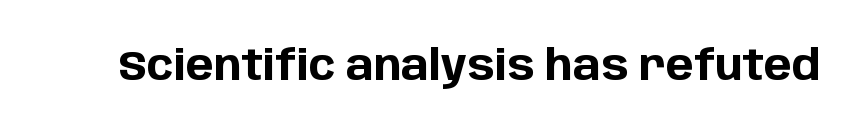
Q: Is the text bold? A: Yes.
Q: Is the text italic (slanted)? A: No, it is upright.
Q: Is the typeface a serif or a sans-serif typeface? A: Sans-serif.
Q: Is the text underlined? A: No.
Q: Is the spacing between letters normal or unusually wide? A: Normal.
Q: Width (condensed, normal, or wide)? A: Normal.
Q: Stroke contrast? A: Low.
Q: x-height? A: Large.
Q: Monospaced? A: No.
